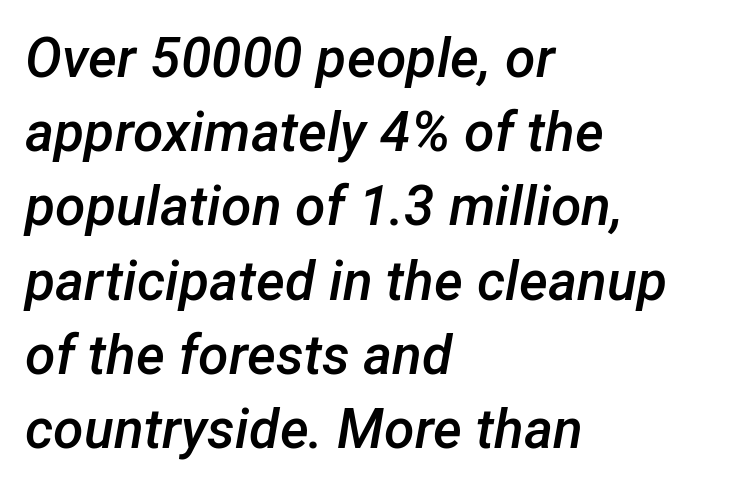
The image shows 55 px semibold type, italic (leaning right); set left-aligned, normal line spacing (1.35x), normal letter spacing, not underlined; low stroke contrast and a medium x-height.
